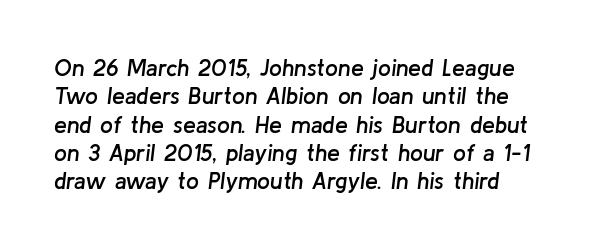
Q: Is the text bold? A: Semi-bold.
Q: Is the text italic (slanted)? A: Yes, it leans right by about 8 degrees.
Q: Is the text underlined? A: No.
Q: Is the spacing between letters normal or unusually wide? A: Normal.
